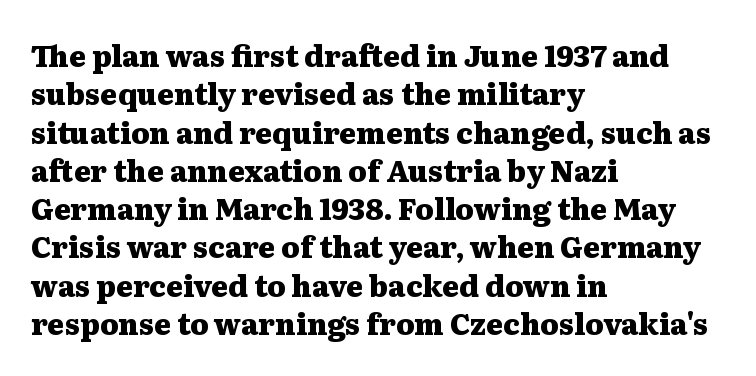
{"serif": "yes", "italic": "no", "bold": "yes", "weight": "heavy", "width": "wide", "stroke_contrast": "medium", "x_height": "medium", "monospaced": "no", "underline": "no", "align": "left", "line_spacing": "normal", "line_spacing_ratio": 1.32, "letter_spacing": "normal", "letter_spacing_em": 0.0, "glyph_px": 29}
